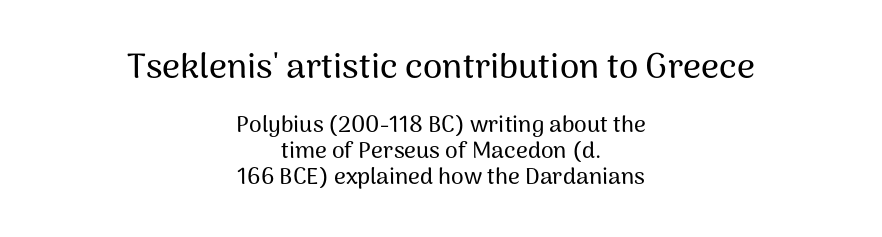
Q: Is the text italic (slanted)? A: No, it is upright.
Q: Is the typeface a serif or a sans-serif typeface? A: Sans-serif.
Q: Is the text underlined? A: No.
Q: How is the paragraph aligned? A: Centered.
Q: Is the spacing between letters normal or unusually wide? A: Normal.
Q: Is the spacing between lines tight, normal or loose? A: Tight.
Q: Which block of text is set in a larger size, the first (top) or the second (bottom)? A: The first (top) one.
Q: Width (condensed, normal, or wide)? A: Normal.
Q: Stroke contrast? A: Medium.
Q: x-height? A: Medium.
Q: Monospaced? A: No.
